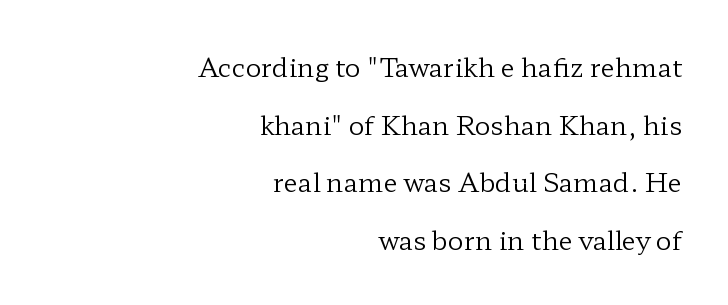
Q: Is the text bold? A: No.
Q: Is the text italic (slanted)? A: No, it is upright.
Q: Is the text underlined? A: No.
Q: How is the paragraph aligned? A: Right-aligned.
Q: Is the spacing between letters normal or unusually wide? A: Normal.
Q: Is the spacing between lines tight, normal or loose? A: Loose.
